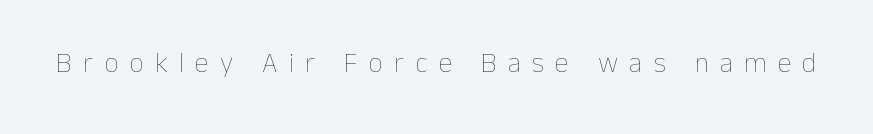
Q: Is the text bold? A: No.
Q: Is the text italic (slanted)? A: No, it is upright.
Q: Is the text underlined? A: No.
Q: Is the spacing between letters normal or unusually wide? A: Unusually wide.
Q: Width (condensed, normal, or wide)? A: Normal.
Q: Stroke contrast? A: Low.
Q: x-height? A: Medium.
Q: Monospaced? A: No.
